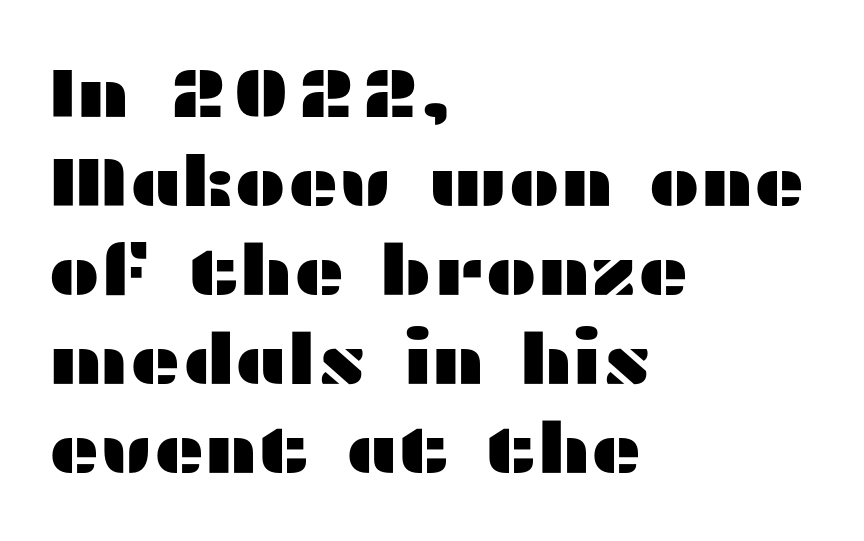
The block of text has a typical density, with ordinary space between rows. The setting favours the left margin, as ordinary paragraphs usually do. In terms of posture, this sample is upright. Typographically, this falls in the sans-serif category. A typesetter would call this proportional, since set widths differ per character.
